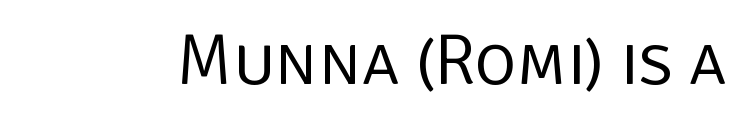
The image shows 71 px regular-weight sans-serif type, upright; set normal letter spacing, not underlined; low stroke contrast and a large x-height.
